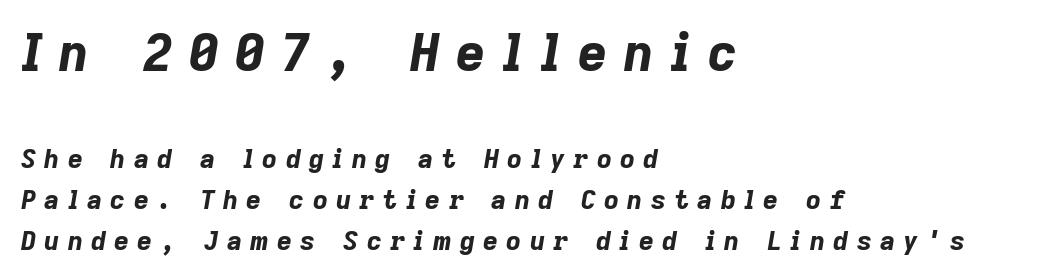
{"italic": "yes", "lean": "right", "slant_degrees": 9, "bold": "yes", "weight": "bold", "width": "normal", "stroke_contrast": "low", "x_height": "medium", "monospaced": "no", "underline": "no", "align": "left", "line_spacing": "normal", "line_spacing_ratio": 1.57, "letter_spacing": "wide", "letter_spacing_em": 0.32, "larger_block": "first", "size_ratio": 1.96, "glyph_px": 51}
